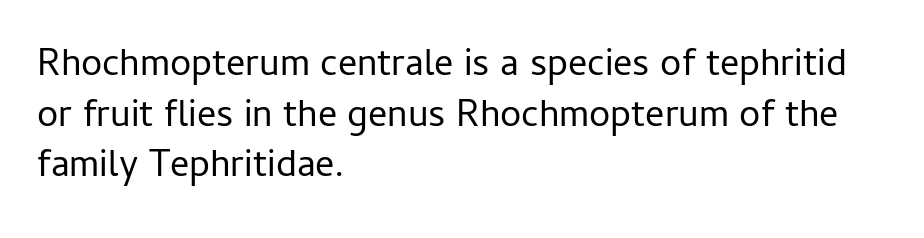
Each stroke keeps to a modest, everyday thickness or less. A student would call this left alignment; a typographer would say flush left, rag right. The words here are not underlined. Each letter keeps its own natural width here, so spacing adapts to shape.
